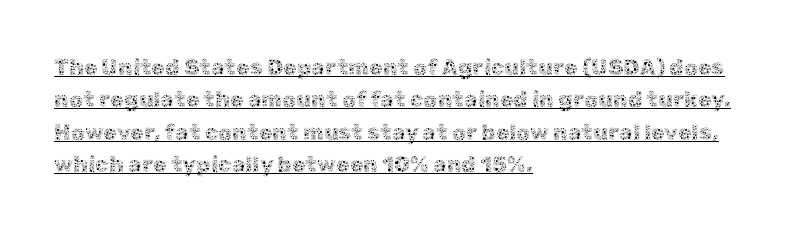
{"italic": "no", "bold": "no", "underline": "yes", "align": "left", "line_spacing": "normal", "line_spacing_ratio": 1.47, "letter_spacing": "normal", "letter_spacing_em": 0.0, "glyph_px": 22}
